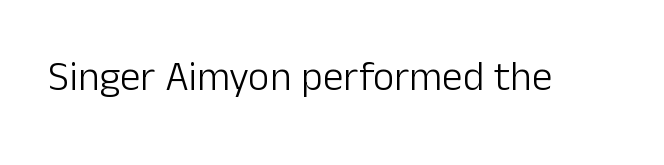
{"serif": "no", "italic": "no", "bold": "no", "weight": "light", "width": "normal", "stroke_contrast": "low", "x_height": "medium", "monospaced": "no", "underline": "no", "letter_spacing": "normal", "letter_spacing_em": 0.0, "glyph_px": 41}
